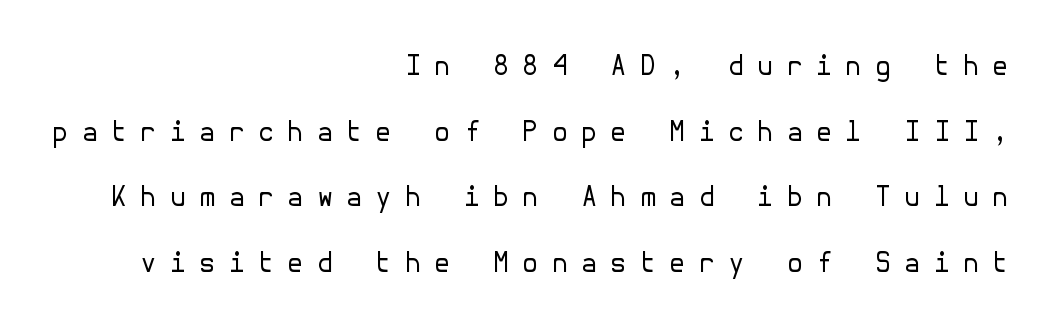
No italicization has been applied; the sample stays upright. No letter is thick-stroked: the sample isn't bold. Descenders hang freely into open space. You could fit nearly another row in the gap between these rows. The rendering inserts visible extra space after every character. The paragraph has a hard right edge and a soft left edge.
